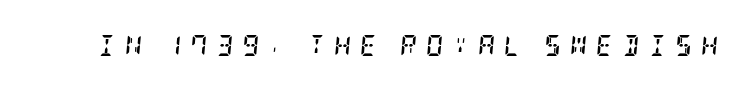
{"italic": "yes", "lean": "right", "slant_degrees": 5, "bold": "yes", "underline": "no", "letter_spacing": "wide", "letter_spacing_em": 0.43, "glyph_px": 21}
